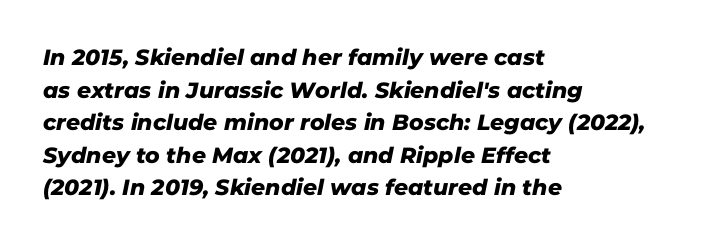
The image shows 22 px text type; set left-aligned, normal line spacing (1.48x), normal letter spacing, not underlined.
